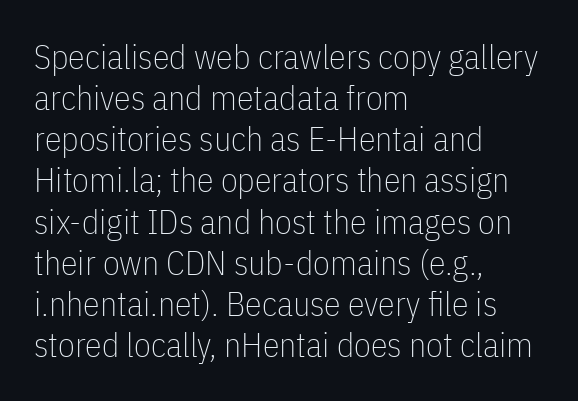
Note the varied advance widths — an 'i' is clearly narrower than an 'm'. Glance below the letters and you will spot only blank space. Quick note: not italic, upright. On a weight scale, this lands at 450 or below. Does the type have serifs? No, each stem ends abruptly.
